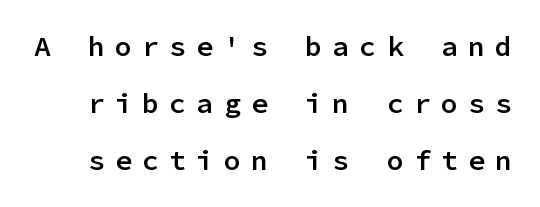
Q: Is the text bold? A: Semi-bold.
Q: Is the text italic (slanted)? A: No, it is upright.
Q: Is the typeface a serif or a sans-serif typeface? A: Sans-serif.
Q: Is the text underlined? A: No.
Q: Is the spacing between letters normal or unusually wide? A: Unusually wide.
Q: Is the spacing between lines tight, normal or loose? A: Loose.
Q: Width (condensed, normal, or wide)? A: Normal.
Q: Stroke contrast? A: Low.
Q: x-height? A: Medium.
Q: Monospaced? A: Yes.
